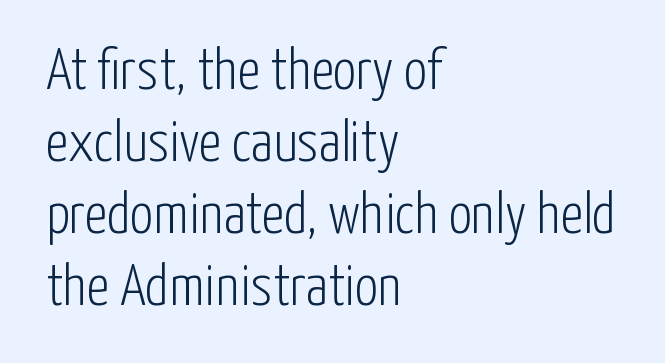
{"serif": "no", "italic": "no", "bold": "no", "weight": "light", "width": "condensed", "stroke_contrast": "low", "x_height": "medium", "monospaced": "no", "underline": "no", "align": "left", "line_spacing_ratio": 1.24, "letter_spacing": "normal", "letter_spacing_em": 0.0, "glyph_px": 58}
